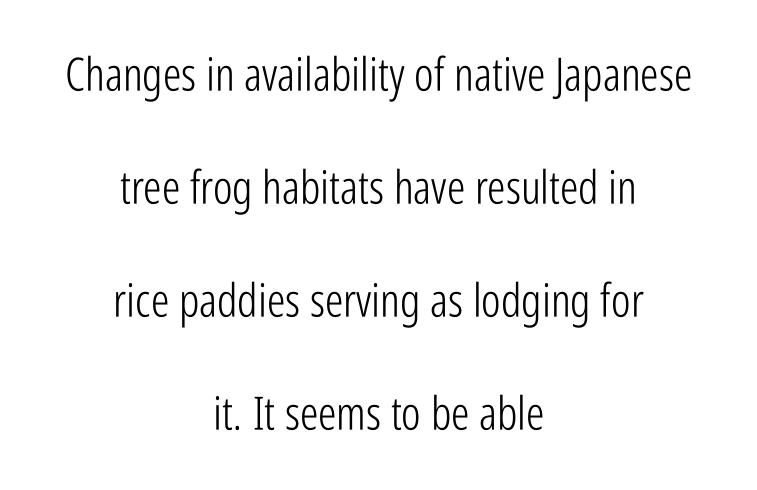
Letters have the restrained weight of plain body copy at most. Short note: letters normally spaced. This sample has the flowing, uneven cadence of proportional lettering. Centered paragraph, ragged on both sides. Quick note: interline space is abundant.
